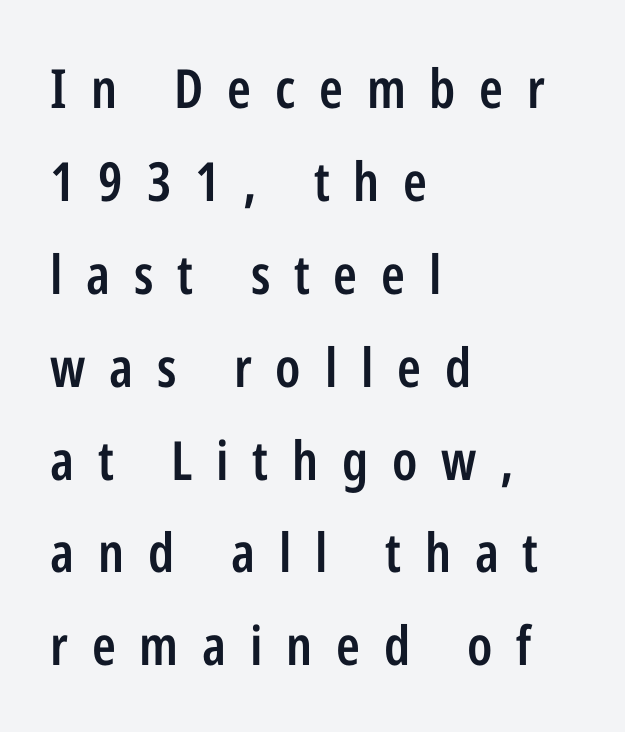
What kind of face is this? One without serifs — a sans. Has an underline been added? It has not. Visually the block forms a straight wall on the left and a jagged coastline on the right. The strokes are fattened partway — semibold, not bold.
